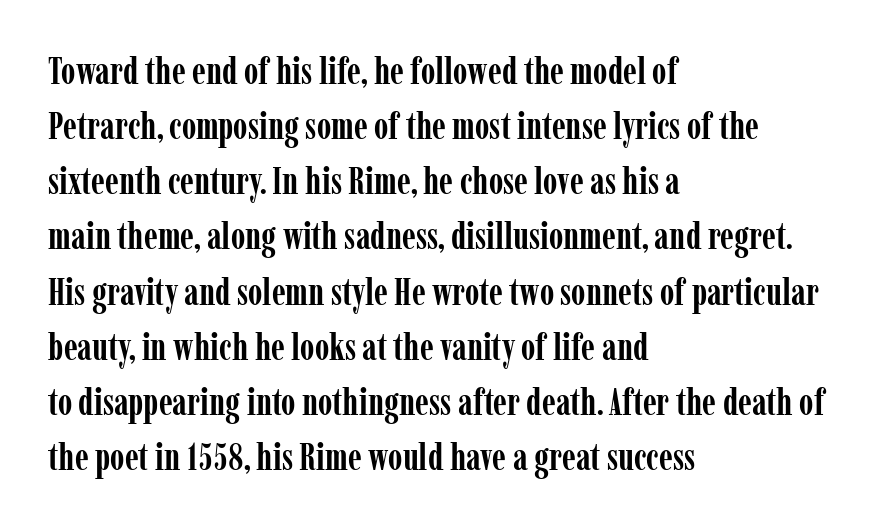
Q: Is the text bold? A: Yes.
Q: Is the text italic (slanted)? A: No, it is upright.
Q: Is the typeface a serif or a sans-serif typeface? A: Serif.
Q: Is the text underlined? A: No.
Q: How is the paragraph aligned? A: Left-aligned.
Q: Is the spacing between letters normal or unusually wide? A: Normal.
Q: Is the spacing between lines tight, normal or loose? A: Normal.
Q: Width (condensed, normal, or wide)? A: Condensed.
Q: Stroke contrast? A: Low.
Q: x-height? A: Medium.
Q: Monospaced? A: No.
